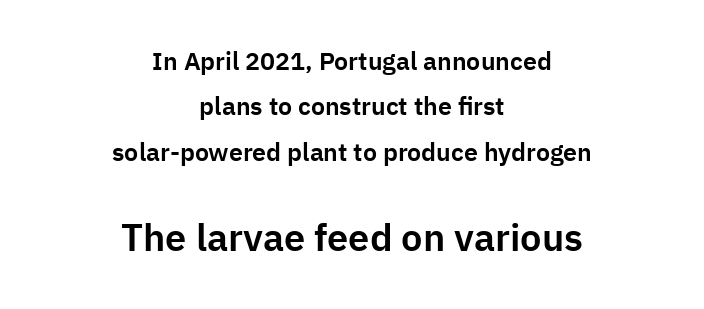
The horizontal fit of the characters is conventional and even. The following chunk of copy outweighs the initial chunk in type size. Notice how the passage keeps no hard edge, just a central spine. Does the lettering tilt? It doesn't — this is upright. The letters advance in unequal steps, a hallmark of proportional type.
